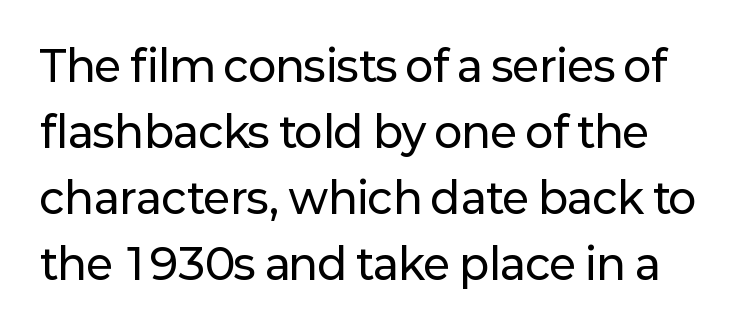
If you drew a line through each stem, it would be perfectly vertical. The rendering uses a moderate line-height, typical for paragraphs. The rendering uses natural spacing where letterforms have individual widths. The designer went with a sans here, leaving each stem footless. These lines keep a tight, regular rhythm from letter to letter. Has an underline been added? It has not.
